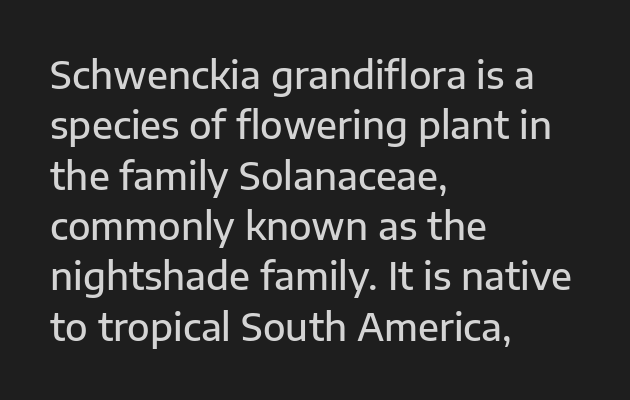
If you drew a ruler down the left edge, every line would touch it. Stems and bowls a touch heavier than normal — semibold. If you drew a line through each stem, it would be perfectly vertical. The letterforms sit shoulder to shoulder at normal distance. Normally led — the rows are evenly, conventionally spaced. The typeface chosen for these lines omits serifs.
